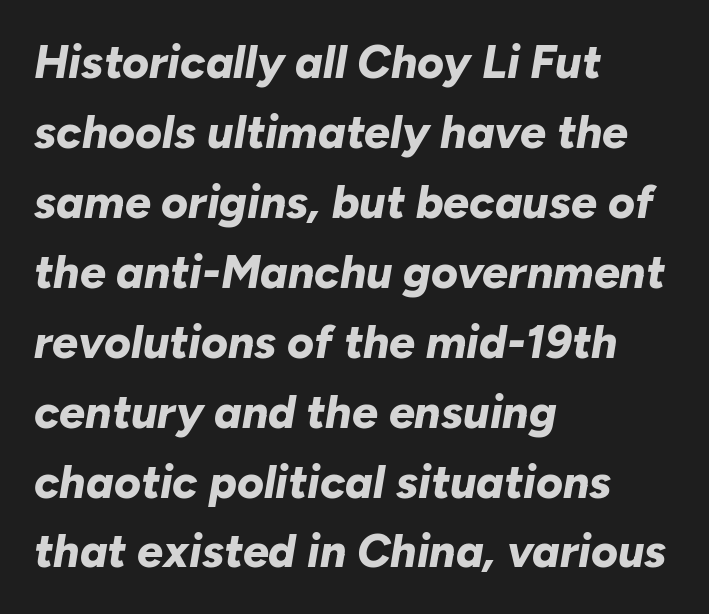
{"italic": "yes", "lean": "right", "slant_degrees": 10, "bold": "yes", "weight": "bold", "width": "normal", "stroke_contrast": "low", "x_height": "medium", "monospaced": "no", "underline": "no", "align": "left", "line_spacing": "normal", "line_spacing_ratio": 1.52, "letter_spacing": "normal", "letter_spacing_em": 0.0, "glyph_px": 46}
